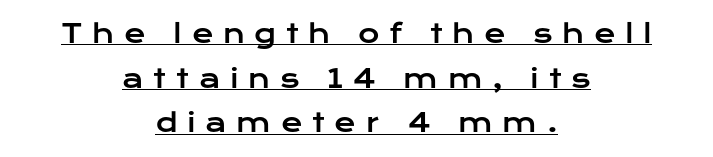
Q: Is the text italic (slanted)? A: No, it is upright.
Q: Is the text underlined? A: Yes.
Q: How is the paragraph aligned? A: Centered.
Q: Is the spacing between letters normal or unusually wide? A: Unusually wide.
